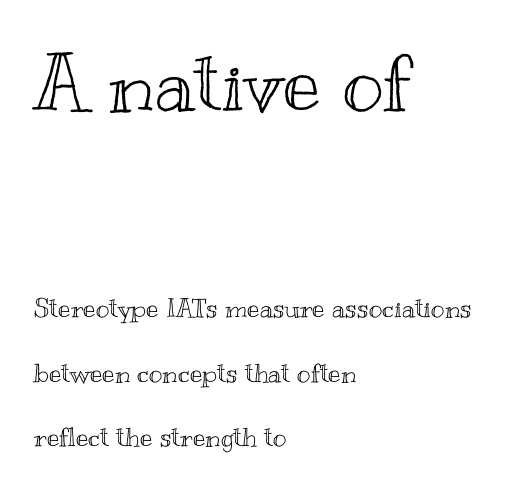
The specimen omits any rule beneath the text block's lines. Top chunk: large. Bottom chunk: small. Nope, not italic — everything's standing straight. Successive baselines arrive slowly, with a big drop between each. Note the varied advance widths — an 'i' is clearly narrower than an 'm'. The passage is arranged the way most books set body copy — flush left.
